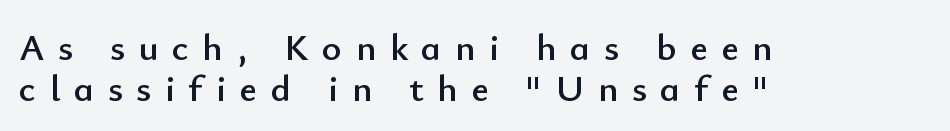
The image shows 38 px sans-serif type, upright; set left-aligned, tight line spacing (1.07x), unusually wide letter spacing (+0.36 em), not underlined; low stroke contrast and a small x-height.
